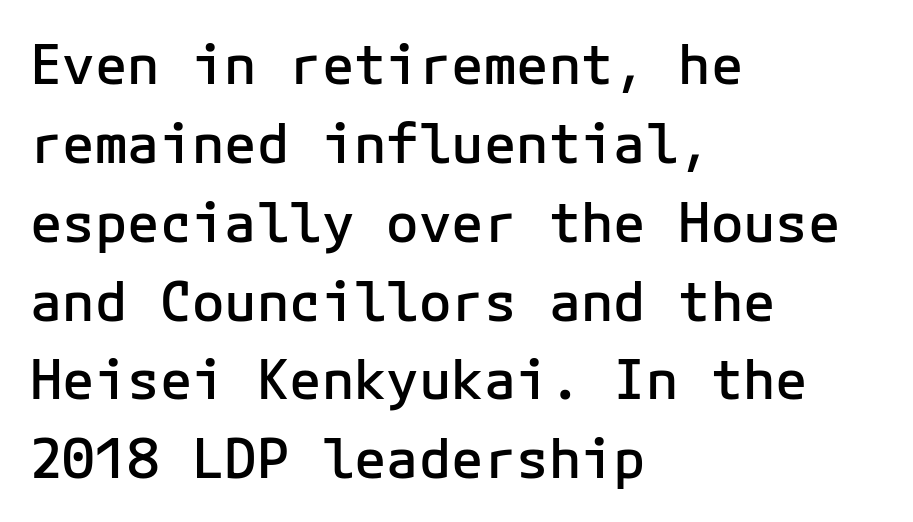
Descenders are the only things crossing below the line. Does the copy run flush right? No — it runs flush left. Posture: upright roman. Caption: semibold face, moderately heavy strokes. To sum up the face: it is a sans, with no serifs. Compared with typical body copy, the letter spacing here is the same.
